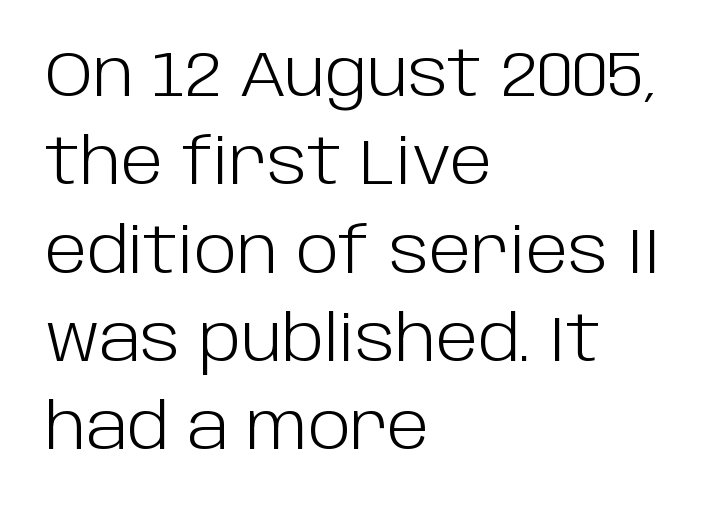
Q: Is the text bold? A: No.
Q: Is the text italic (slanted)? A: No, it is upright.
Q: Is the typeface a serif or a sans-serif typeface? A: Sans-serif.
Q: Is the text underlined? A: No.
Q: How is the paragraph aligned? A: Left-aligned.
Q: Is the spacing between letters normal or unusually wide? A: Normal.
Q: Is the spacing between lines tight, normal or loose? A: Normal.
Q: Width (condensed, normal, or wide)? A: Normal.
Q: Stroke contrast? A: Low.
Q: x-height? A: Large.
Q: Monospaced? A: No.
